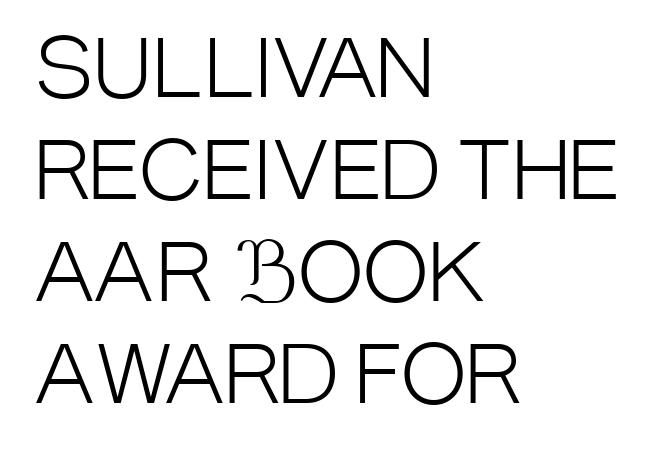
Q: Is the text bold? A: No.
Q: Is the text italic (slanted)? A: No, it is upright.
Q: Is the typeface a serif or a sans-serif typeface? A: Sans-serif.
Q: Is the text underlined? A: No.
Q: How is the paragraph aligned? A: Left-aligned.
Q: Is the spacing between letters normal or unusually wide? A: Normal.
Q: Is the spacing between lines tight, normal or loose? A: Normal.
Q: Width (condensed, normal, or wide)? A: Condensed.
Q: Stroke contrast? A: Low.
Q: x-height? A: Large.
Q: Monospaced? A: No.
